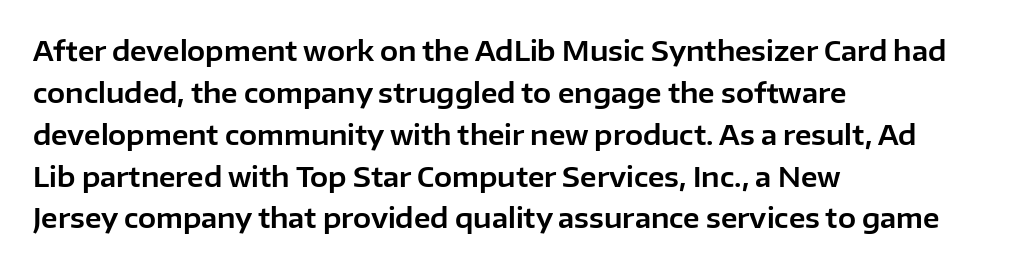
The image shows 27 px text type, upright; set left-aligned, normal line spacing (1.55x), normal letter spacing, not underlined.
